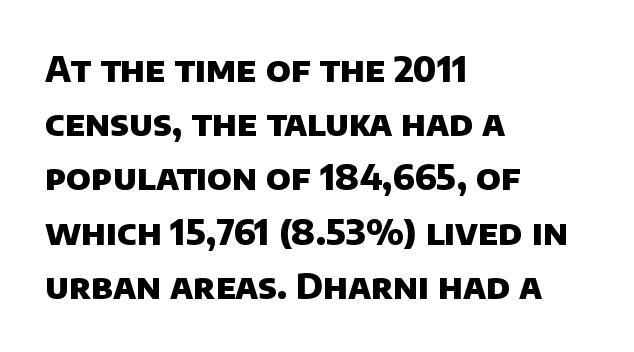
Q: Is the text bold? A: Yes.
Q: Is the typeface a serif or a sans-serif typeface? A: Sans-serif.
Q: Is the text underlined? A: No.
Q: How is the paragraph aligned? A: Left-aligned.
Q: Is the spacing between letters normal or unusually wide? A: Normal.
Q: Is the spacing between lines tight, normal or loose? A: Normal.
Q: Width (condensed, normal, or wide)? A: Normal.
Q: Stroke contrast? A: Low.
Q: x-height? A: Large.
Q: Monospaced? A: No.
